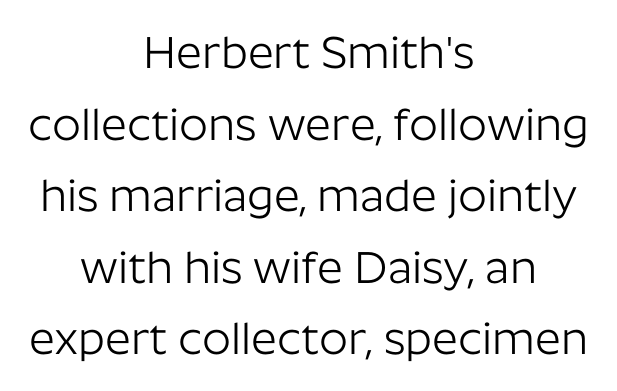
This sample uses plain, unmodified letter spacing. Think of a printed novel: that variable character pitch is what you see here. Nothing heavy about these letters — not bold at all. Clear beneath every line of the passage.
